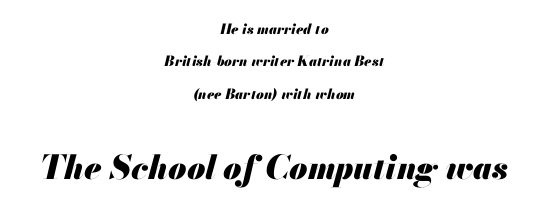
{"italic": "yes", "lean": "right", "slant_degrees": 13, "bold": "yes", "weight": "heavy", "width": "normal", "stroke_contrast": "medium", "x_height": "small", "monospaced": "no", "underline": "no", "align": "center", "line_spacing": "loose", "line_spacing_ratio": 2.31, "letter_spacing": "normal", "letter_spacing_em": 0.0, "larger_block": "second", "size_ratio": 2.36, "glyph_px": 33}
